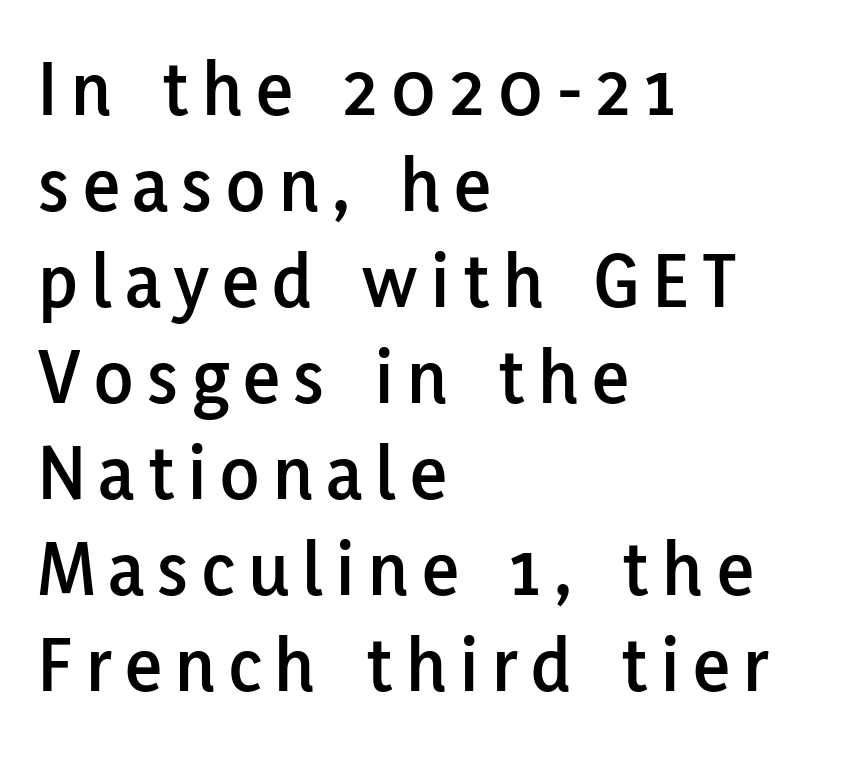
The image shows 80 px sans-serif type, upright; set left-aligned, line spacing 1.2x, not underlined; low stroke contrast and a medium x-height.
